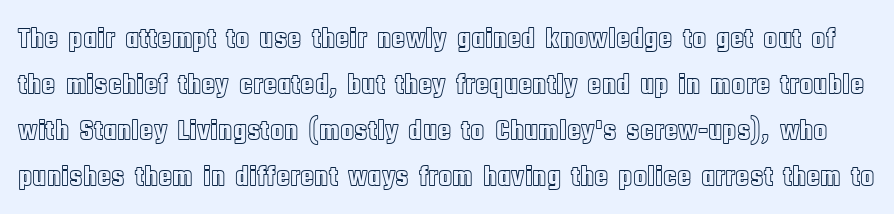
Q: Is the text italic (slanted)? A: No, it is upright.
Q: Is the text underlined? A: No.
Q: Is the spacing between letters normal or unusually wide? A: Normal.
Q: Is the spacing between lines tight, normal or loose? A: Normal.
Q: Width (condensed, normal, or wide)? A: Condensed.
Q: x-height? A: Large.
Q: Monospaced? A: No.
